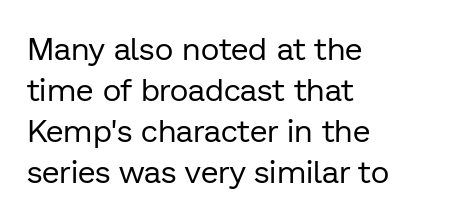
{"serif": "no", "italic": "no", "bold": "no", "weight": "regular", "width": "normal", "stroke_contrast": "low", "x_height": "medium", "monospaced": "no", "underline": "no", "align": "left", "line_spacing": "normal", "line_spacing_ratio": 1.28, "letter_spacing": "normal", "letter_spacing_em": 0.0, "glyph_px": 32}
